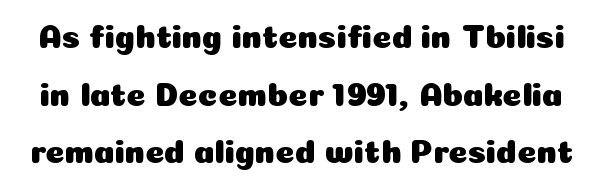
{"serif": "no", "italic": "no", "width": "normal", "stroke_contrast": "low", "x_height": "medium", "monospaced": "no", "underline": "no", "line_spacing_ratio": 1.75, "letter_spacing": "normal", "letter_spacing_em": 0.0, "glyph_px": 33}
